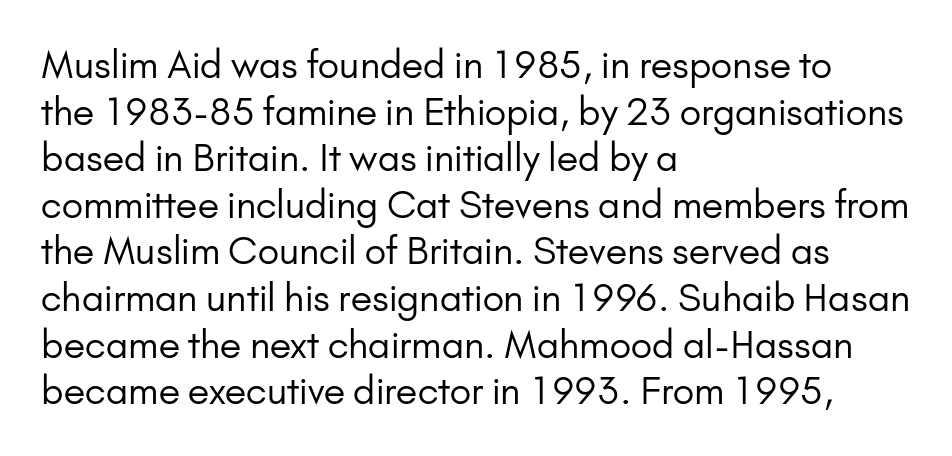
Q: Is the text bold? A: No.
Q: Is the text italic (slanted)? A: No, it is upright.
Q: Is the typeface a serif or a sans-serif typeface? A: Sans-serif.
Q: Is the text underlined? A: No.
Q: How is the paragraph aligned? A: Left-aligned.
Q: Is the spacing between letters normal or unusually wide? A: Normal.
Q: Is the spacing between lines tight, normal or loose? A: Normal.
Q: Width (condensed, normal, or wide)? A: Normal.
Q: Stroke contrast? A: Low.
Q: x-height? A: Small.
Q: Monospaced? A: No.
